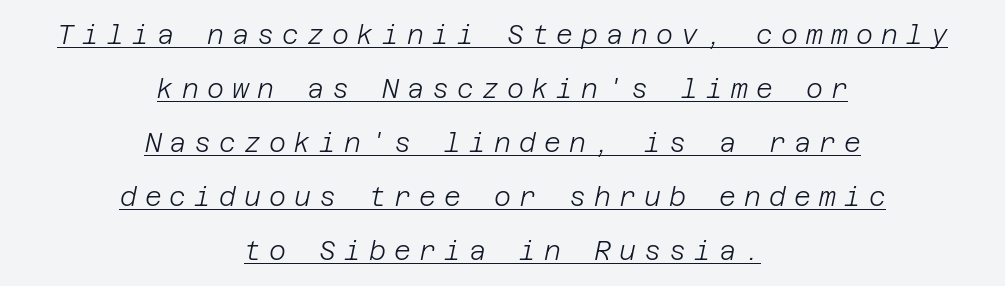
The image shows 26 px text type, italic (leaning right); set centered, loose line spacing (2.08x), unusually wide letter spacing (+0.31 em), underlined.
